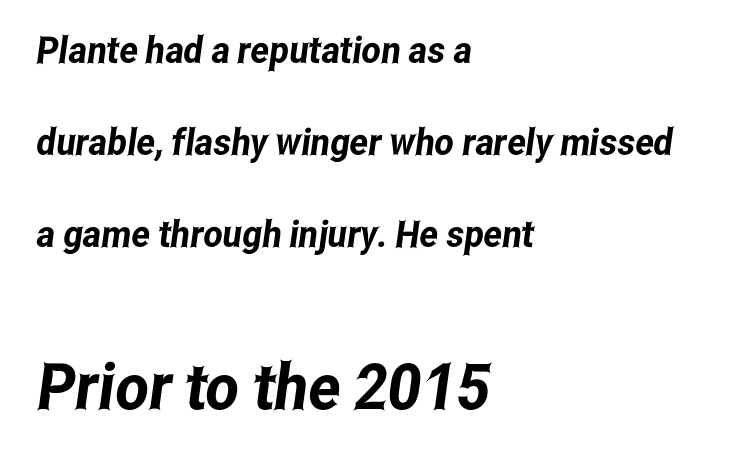
{"serif": "no", "width": "condensed", "stroke_contrast": "low", "x_height": "medium", "monospaced": "no", "underline": "no", "align": "left", "line_spacing": "loose", "line_spacing_ratio": 2.48, "letter_spacing": "normal", "letter_spacing_em": 0.0, "larger_block": "second", "size_ratio": 1.73, "glyph_px": 64}
